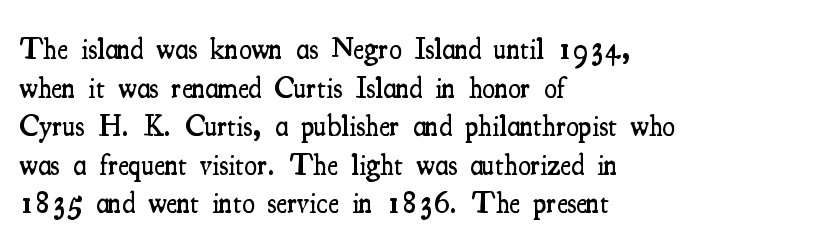
Q: Is the text bold? A: Semi-bold.
Q: Is the text italic (slanted)? A: No, it is upright.
Q: Is the typeface a serif or a sans-serif typeface? A: Serif.
Q: Is the text underlined? A: No.
Q: How is the paragraph aligned? A: Left-aligned.
Q: Is the spacing between letters normal or unusually wide? A: Normal.
Q: Is the spacing between lines tight, normal or loose? A: Normal.
Q: Width (condensed, normal, or wide)? A: Condensed.
Q: Stroke contrast? A: Medium.
Q: x-height? A: Small.
Q: Monospaced? A: No.
